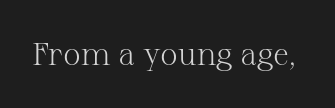
{"serif": "yes", "italic": "no", "bold": "no", "weight": "light", "width": "normal", "stroke_contrast": "medium", "x_height": "medium", "monospaced": "no", "underline": "no", "letter_spacing": "normal", "letter_spacing_em": 0.0, "glyph_px": 32}
